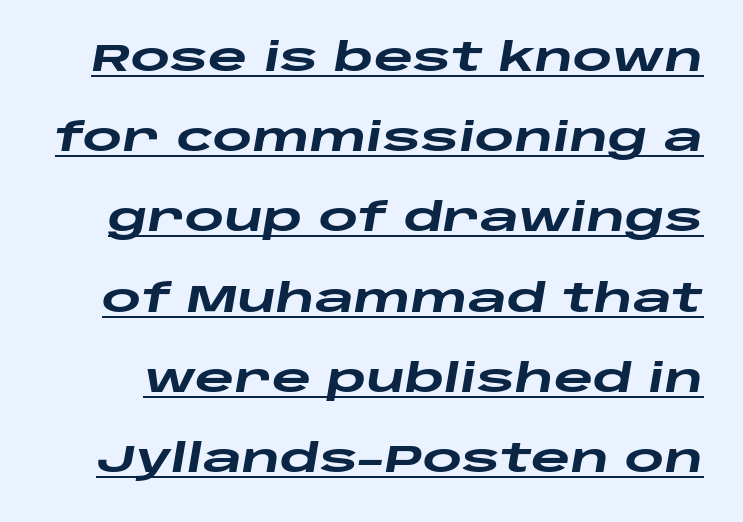
Q: Is the text bold? A: Yes.
Q: Is the text italic (slanted)? A: Yes, it leans right by about 10 degrees.
Q: Is the text underlined? A: Yes.
Q: Is the spacing between letters normal or unusually wide? A: Normal.
Q: Is the spacing between lines tight, normal or loose? A: Loose.
Q: Width (condensed, normal, or wide)? A: Wide.
Q: Stroke contrast? A: Low.
Q: x-height? A: Large.
Q: Monospaced? A: No.
